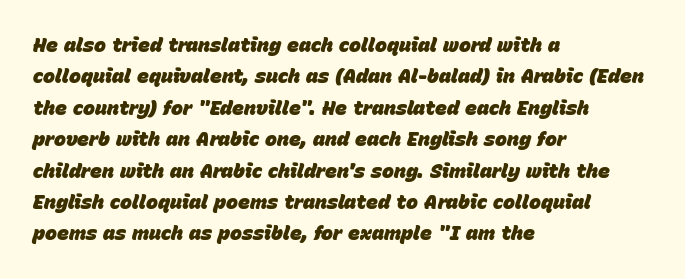
The image shows 20 px bold type, italic (leaning right); set left-aligned, normal line spacing (1.57x), normal letter spacing, not underlined.
